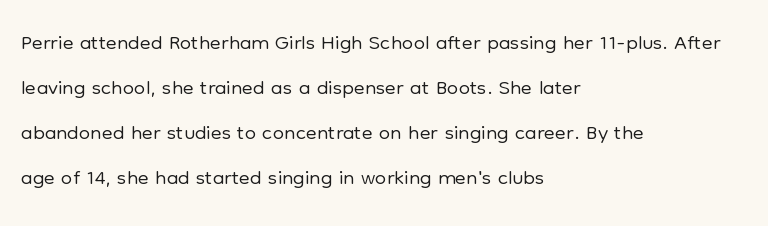
The image shows 32 px light sans-serif type, upright; set left-aligned, normal line spacing (1.41x), normal letter spacing, not underlined; low stroke contrast and a medium x-height.
